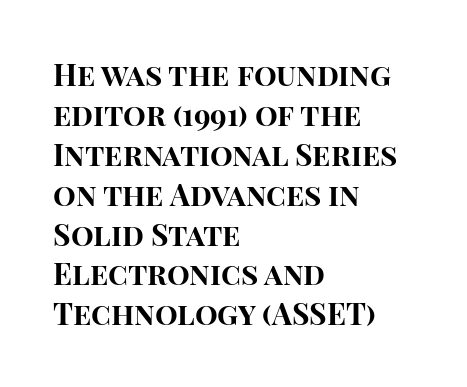
{"serif": "no", "italic": "no", "bold": "yes", "weight": "bold", "width": "normal", "stroke_contrast": "high", "x_height": "large", "monospaced": "no", "underline": "no", "align": "left", "line_spacing": "normal", "line_spacing_ratio": 1.33, "letter_spacing": "normal", "letter_spacing_em": 0.0, "glyph_px": 30}
